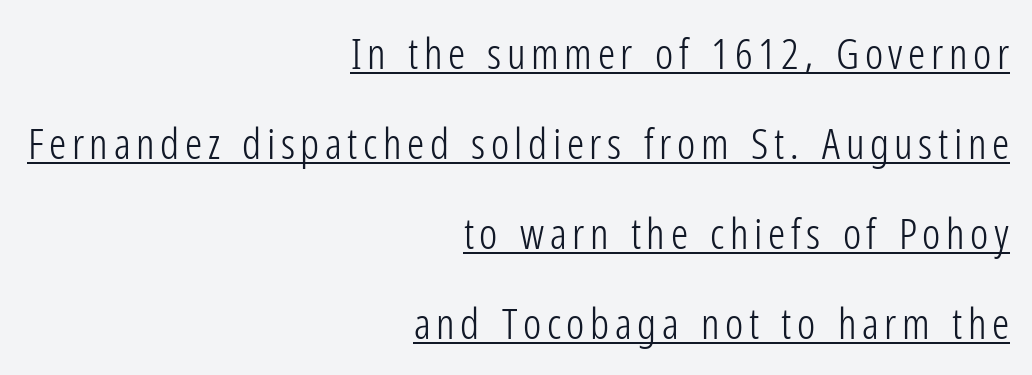
The strokes carry an ordinary text weight at most. These lines are rendered in a variable-pitch font. Check the space under the baseline: a stroke is drawn there. These lines are composed in type without serifs.
